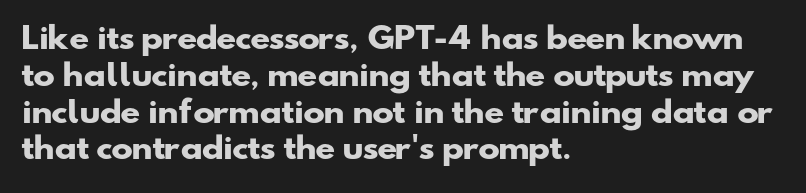
The image shows 29 px heavy, wide sans-serif type; set left-aligned, normal line spacing (1.27x), normal letter spacing, not underlined; low stroke contrast and a small x-height.
